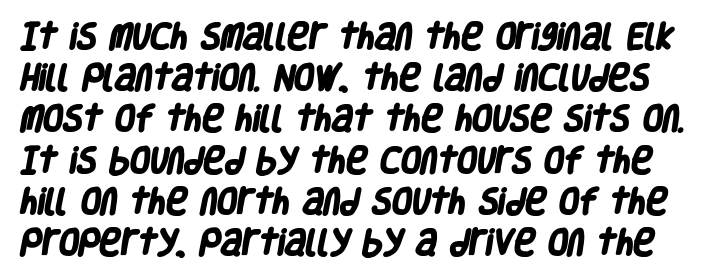
The image shows 29 px heavy, condensed sans-serif type; set normal line spacing (1.42x), normal letter spacing, not underlined; low stroke contrast and a large x-height.
